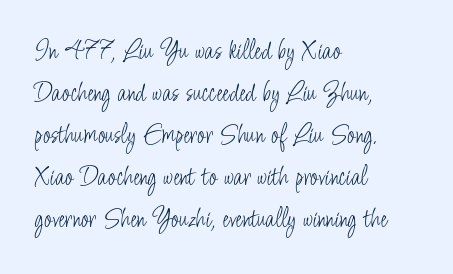
Q: Is the text bold? A: No.
Q: Is the text italic (slanted)? A: Yes.
Q: Is the typeface a serif or a sans-serif typeface? A: Sans-serif.
Q: Is the text underlined? A: No.
Q: How is the paragraph aligned? A: Left-aligned.
Q: Is the spacing between letters normal or unusually wide? A: Normal.
Q: Is the spacing between lines tight, normal or loose? A: Normal.
Q: Width (condensed, normal, or wide)? A: Condensed.
Q: Stroke contrast? A: Low.
Q: x-height? A: Small.
Q: Monospaced? A: No.
